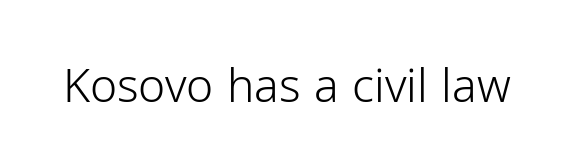
The letters advance in unequal steps, a hallmark of proportional type. Weight: regular or lighter. To sum up the face: it is a sans, with no serifs. Honestly, the letter spacing is just normal — you wouldn't notice it.
